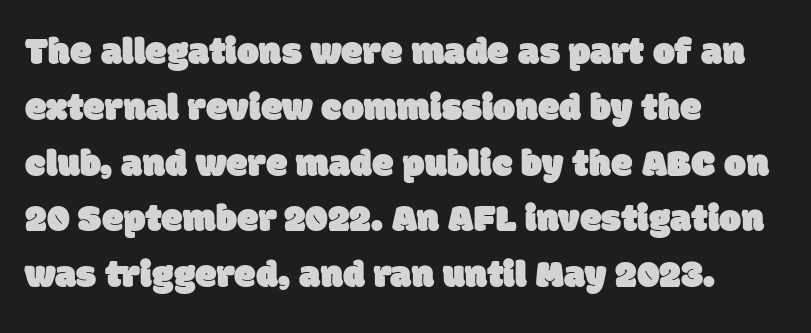
{"serif": "no", "width": "normal", "stroke_contrast": "low", "x_height": "large", "monospaced": "no", "underline": "no", "align": "left", "line_spacing": "normal", "line_spacing_ratio": 1.43, "letter_spacing": "normal", "letter_spacing_em": 0.0, "glyph_px": 39}
